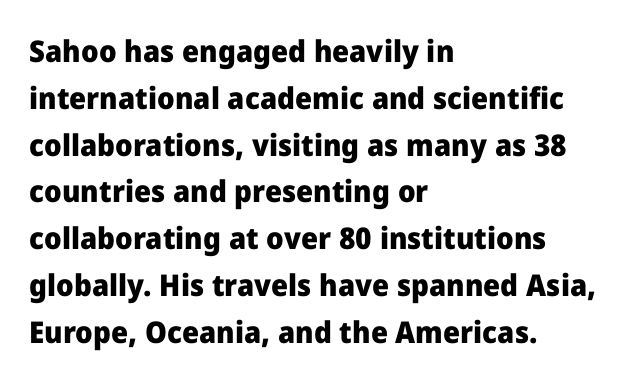
{"serif": "no", "italic": "no", "bold": "yes", "weight": "heavy", "width": "normal", "stroke_contrast": "low", "x_height": "medium", "monospaced": "no", "underline": "no", "align": "left", "line_spacing": "normal", "line_spacing_ratio": 1.56, "letter_spacing": "normal", "letter_spacing_em": 0.0, "glyph_px": 30}
